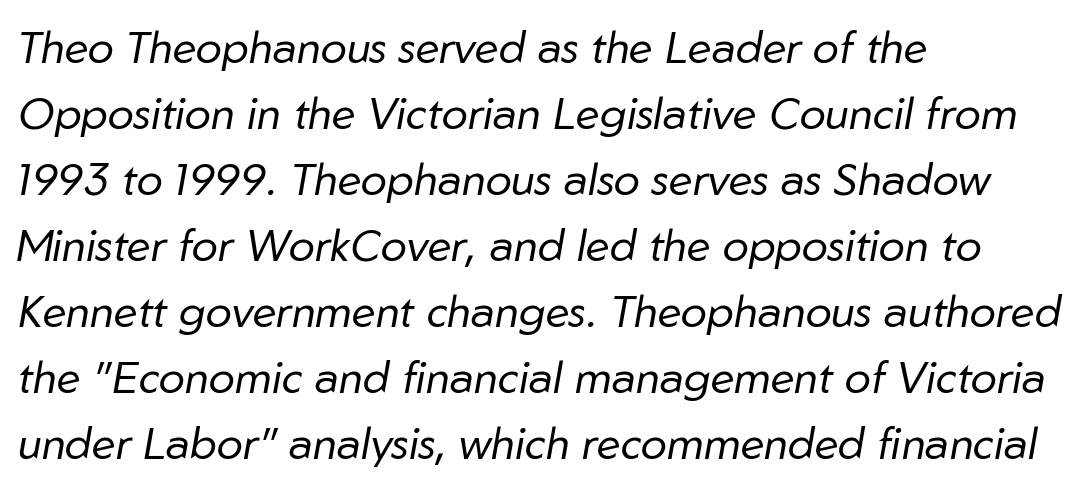
{"italic": "yes", "lean": "right", "slant_degrees": 10, "bold": "no", "weight": "regular", "width": "normal", "stroke_contrast": "low", "x_height": "medium", "monospaced": "no", "underline": "no", "align": "left", "line_spacing": "normal", "line_spacing_ratio": 1.5, "letter_spacing": "normal", "letter_spacing_em": 0.0, "glyph_px": 44}
